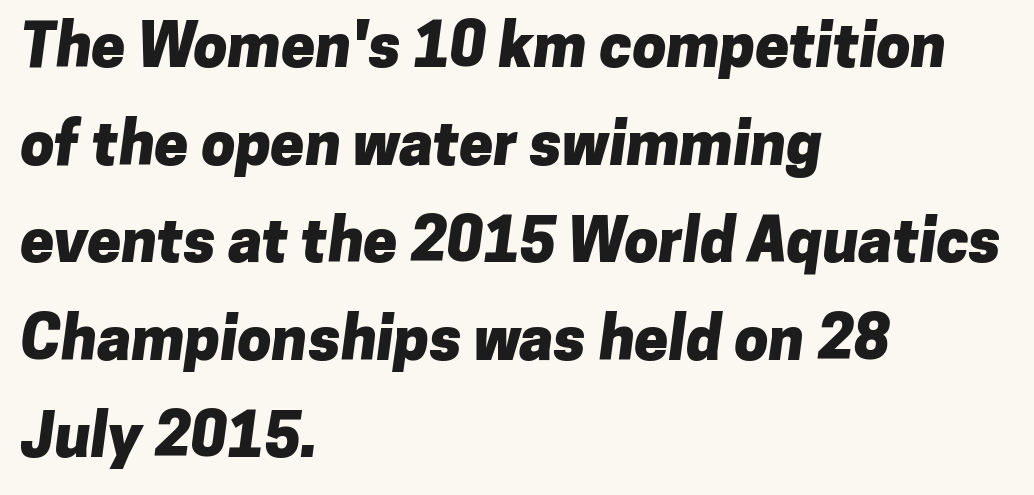
Q: Is the text bold? A: Yes.
Q: Is the typeface a serif or a sans-serif typeface? A: Sans-serif.
Q: Is the text underlined? A: No.
Q: How is the paragraph aligned? A: Left-aligned.
Q: Is the spacing between letters normal or unusually wide? A: Normal.
Q: Is the spacing between lines tight, normal or loose? A: Normal.
Q: Width (condensed, normal, or wide)? A: Normal.
Q: Stroke contrast? A: Low.
Q: x-height? A: Medium.
Q: Monospaced? A: No.
